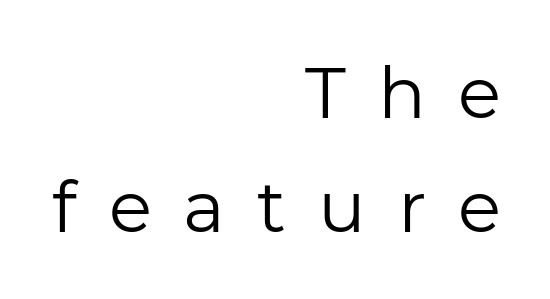
The gap between lines stays unmarked. The typeface chosen for these lines omits serifs. The typesetter chose a ragged-left arrangement here. A quiet, ordinary-to-light weight characterises the typeface. When letters stand straight like this, we call the style roman or upright.
